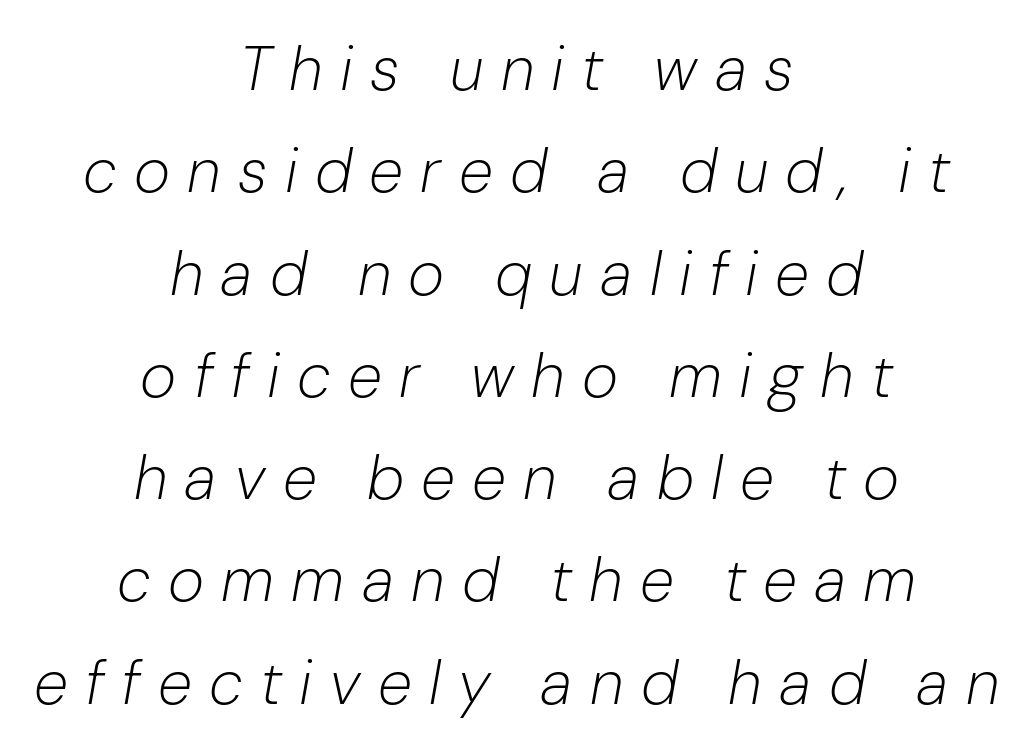
The image shows 62 px light type, italic (leaning right); set centered, normal line spacing (1.65x), unusually wide letter spacing (+0.28 em), not underlined; low stroke contrast and a medium x-height.
